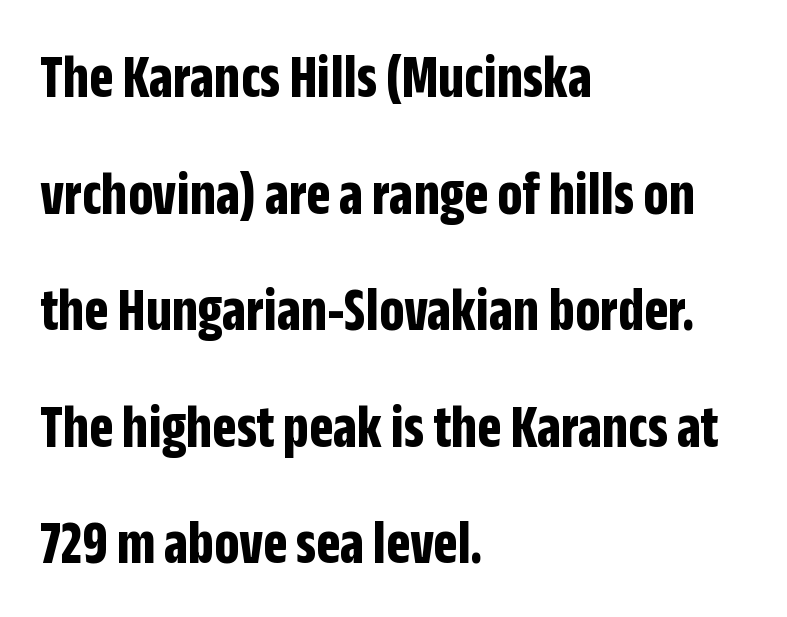
Q: Is the text bold? A: Yes.
Q: Is the text italic (slanted)? A: No, it is upright.
Q: Is the typeface a serif or a sans-serif typeface? A: Sans-serif.
Q: Is the text underlined? A: No.
Q: How is the paragraph aligned? A: Left-aligned.
Q: Is the spacing between letters normal or unusually wide? A: Normal.
Q: Width (condensed, normal, or wide)? A: Condensed.
Q: Stroke contrast? A: Low.
Q: x-height? A: Large.
Q: Monospaced? A: No.
